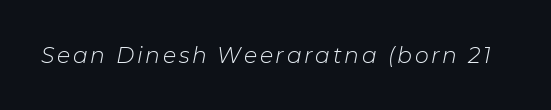
Q: Is the text bold? A: No.
Q: Is the text italic (slanted)? A: Yes, it leans right by about 11 degrees.
Q: Is the text underlined? A: No.
